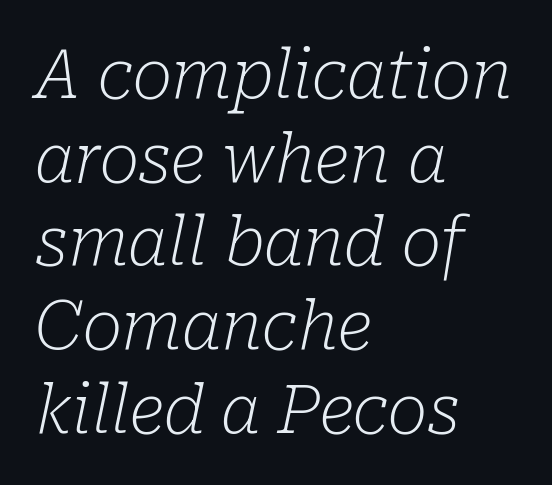
The image shows 67 px light serif type, italic (leaning right); set left-aligned, normal line spacing (1.25x), normal letter spacing, not underlined; low stroke contrast and a medium x-height.
